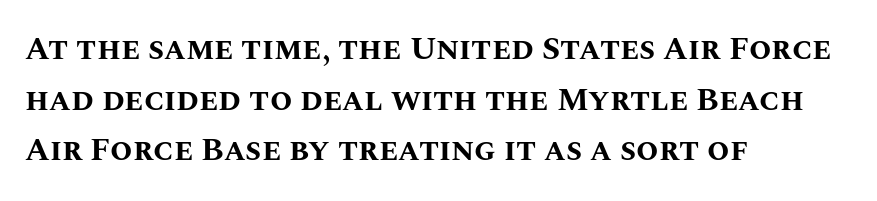
{"italic": "no", "bold": "yes", "weight": "bold", "width": "normal", "stroke_contrast": "medium", "x_height": "large", "monospaced": "no", "underline": "no", "align": "left", "line_spacing": "normal", "line_spacing_ratio": 1.58, "letter_spacing": "normal", "letter_spacing_em": 0.0, "glyph_px": 32}
